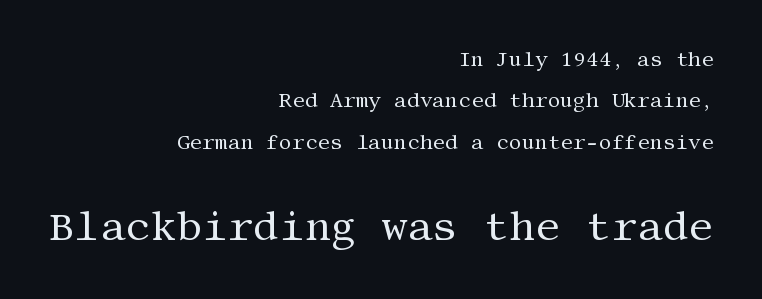
Q: Is the text bold? A: No.
Q: Is the text italic (slanted)? A: No, it is upright.
Q: Is the typeface a serif or a sans-serif typeface? A: Serif.
Q: Is the text underlined? A: No.
Q: How is the paragraph aligned? A: Right-aligned.
Q: Is the spacing between letters normal or unusually wide? A: Normal.
Q: Is the spacing between lines tight, normal or loose? A: Loose.
Q: Which block of text is set in a larger size, the first (top) or the second (bottom)? A: The second (bottom) one.
Q: Width (condensed, normal, or wide)? A: Normal.
Q: Stroke contrast? A: Medium.
Q: x-height? A: Large.
